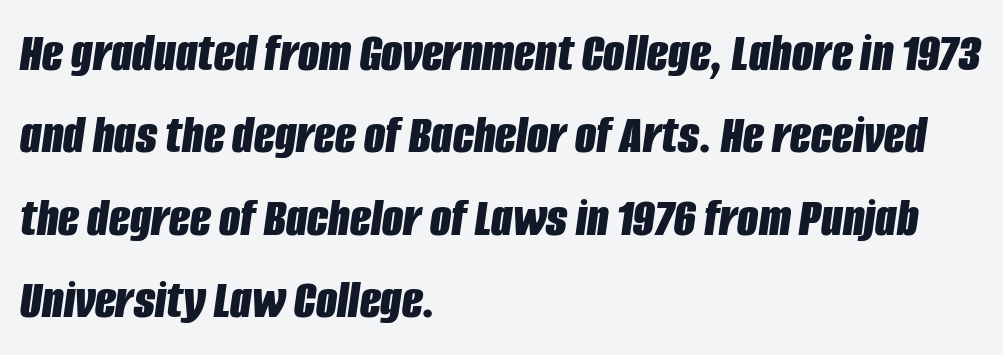
The text block is weighted toward the left margin, trailing off unevenly rightward. The type is set solid horizontally, with unmodified tracking. Is this a fixed-width face? No — the glyphs have proportional, varying widths. The lines sit at an ordinary, default distance from one another. I'd describe the lettering as bold — thick and assertive. Anything drawn beneath the words? Only blank space.
